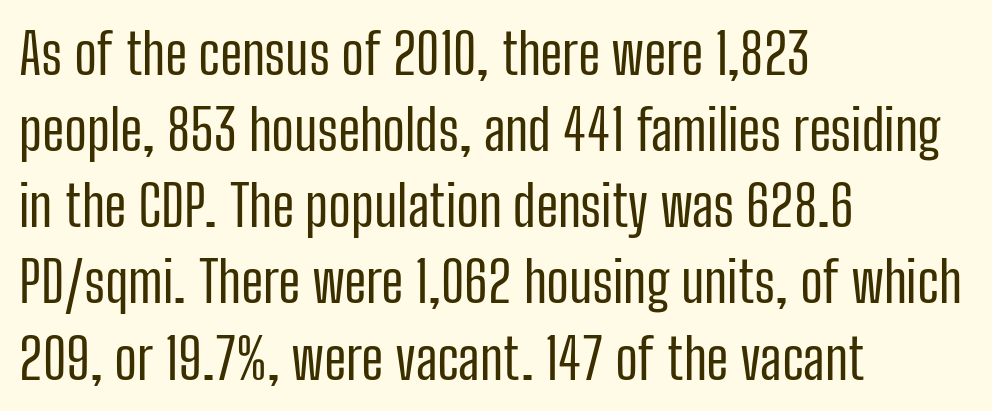
{"serif": "no", "italic": "no", "bold": "no", "weight": "regular", "width": "condensed", "stroke_contrast": "low", "x_height": "medium", "monospaced": "no", "underline": "no", "align": "left", "line_spacing": "normal", "line_spacing_ratio": 1.36, "letter_spacing": "normal", "letter_spacing_em": 0.0, "glyph_px": 56}
